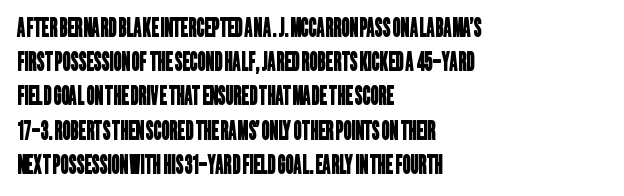
The image shows 25 px text type; set left-aligned, normal line spacing (1.37x), normal letter spacing, not underlined.
